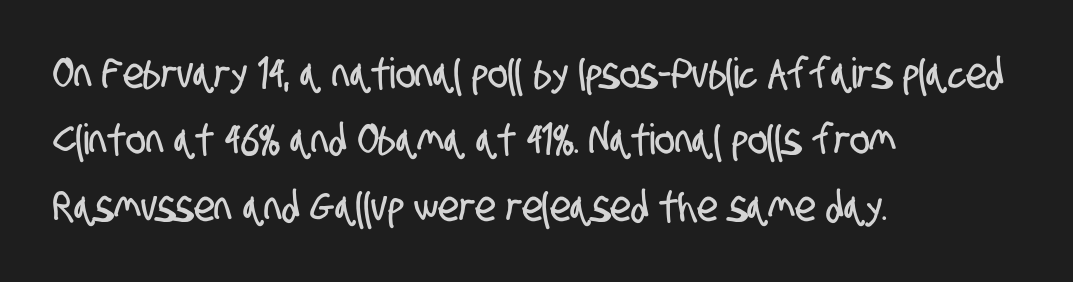
Q: Is the typeface a serif or a sans-serif typeface? A: Sans-serif.
Q: Is the text underlined? A: No.
Q: How is the paragraph aligned? A: Left-aligned.
Q: Is the spacing between letters normal or unusually wide? A: Normal.
Q: Is the spacing between lines tight, normal or loose? A: Normal.
Q: Width (condensed, normal, or wide)? A: Condensed.
Q: Stroke contrast? A: Low.
Q: x-height? A: Large.
Q: Monospaced? A: No.
